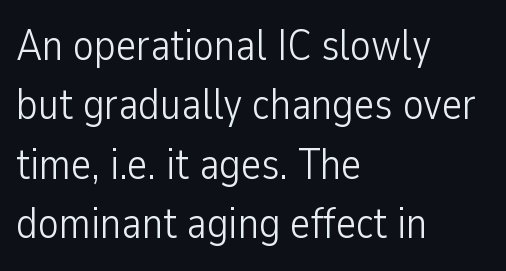
{"serif": "no", "italic": "no", "bold": "no", "weight": "light", "width": "condensed", "stroke_contrast": "low", "x_height": "medium", "monospaced": "no", "underline": "no", "align": "left", "line_spacing": "normal", "line_spacing_ratio": 1.38, "letter_spacing": "normal", "letter_spacing_em": 0.0, "glyph_px": 43}
